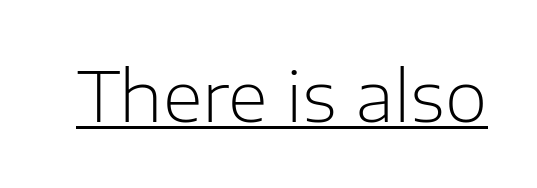
The image shows 69 px light sans-serif type, upright; set normal letter spacing, underlined; low stroke contrast and a medium x-height.
